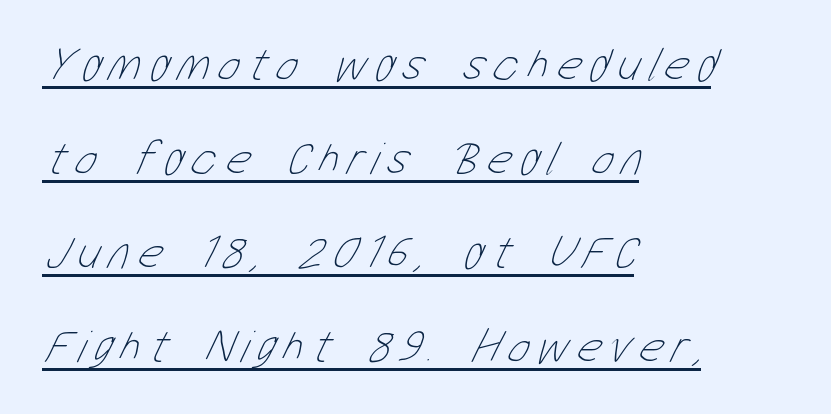
Q: Is the text bold? A: No.
Q: Is the text underlined? A: Yes.
Q: How is the paragraph aligned? A: Left-aligned.
Q: Is the spacing between lines tight, normal or loose? A: Loose.
Q: Width (condensed, normal, or wide)? A: Condensed.
Q: Stroke contrast? A: Low.
Q: x-height? A: Medium.
Q: Monospaced? A: No.
